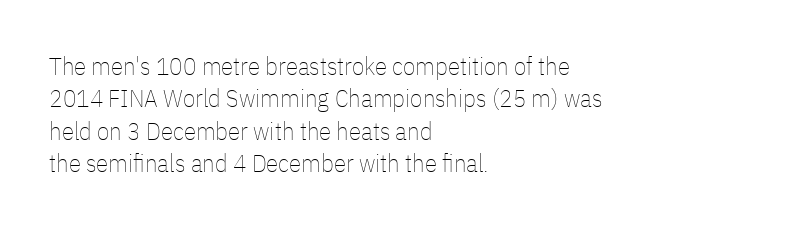
{"italic": "no", "bold": "no", "underline": "no", "align": "left", "line_spacing": "normal", "line_spacing_ratio": 1.3, "letter_spacing": "normal", "letter_spacing_em": 0.0, "glyph_px": 25}
